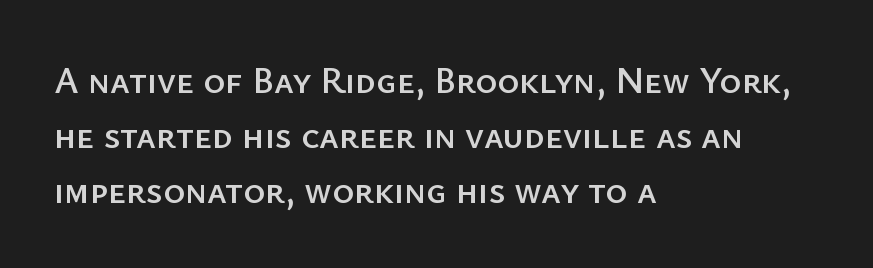
This rendering employs a face without finishing strokes, i.e., a sans-serif. The face used here is rendered with its standard letterfit. In CSS terms this would be text-align: left. Ascenders rise straight up at ninety degrees.
